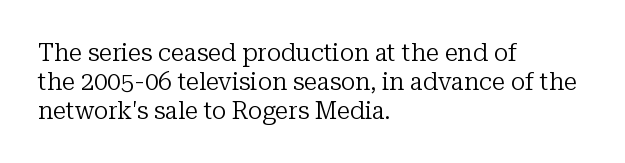
The image shows 24 px text type, upright; set left-aligned, line spacing 1.2x, normal letter spacing, not underlined.
